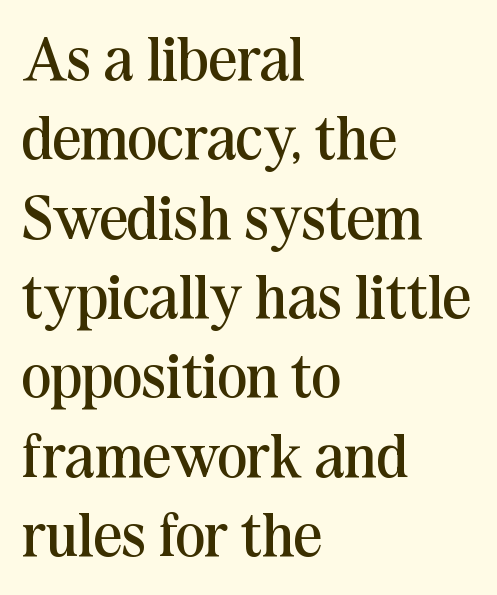
Words appear dense and cohesive because spacing is normal. The face used here is proportionally spaced, like ordinary book or web type. This reads as an unemphasized weight, regular at the heaviest. Compared with a centered layout, this one pins lines to the left instead. Plain, unruled lines of type. The characters display serif detailing at their extremities.
